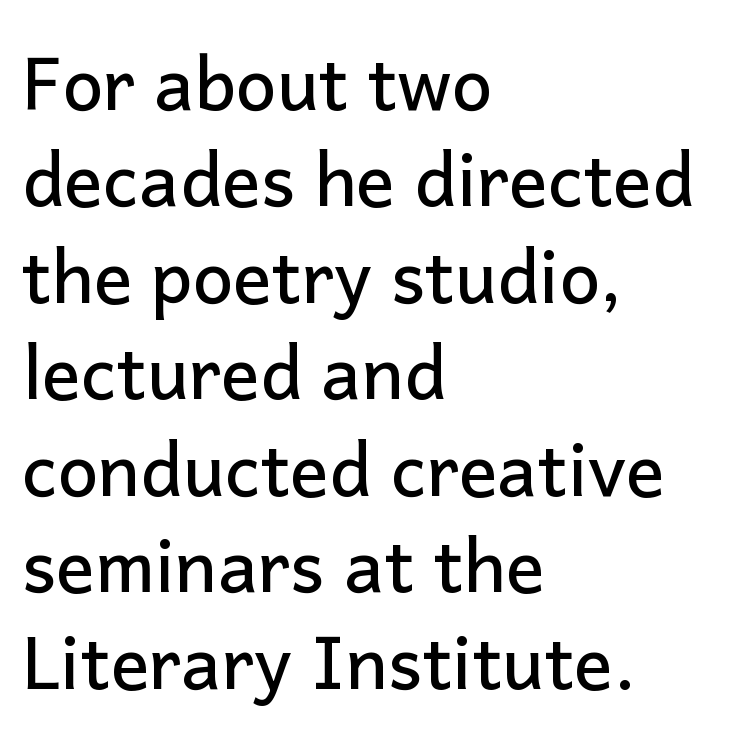
Q: Is the text italic (slanted)? A: No, it is upright.
Q: Is the typeface a serif or a sans-serif typeface? A: Sans-serif.
Q: Is the text underlined? A: No.
Q: How is the paragraph aligned? A: Left-aligned.
Q: Is the spacing between letters normal or unusually wide? A: Normal.
Q: Is the spacing between lines tight, normal or loose? A: Normal.
Q: Width (condensed, normal, or wide)? A: Normal.
Q: Stroke contrast? A: Low.
Q: x-height? A: Medium.
Q: Monospaced? A: No.
